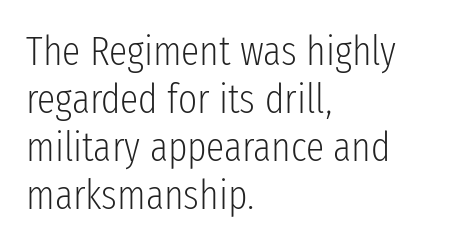
{"serif": "no", "italic": "no", "bold": "no", "weight": "light", "width": "condensed", "stroke_contrast": "low", "x_height": "medium", "monospaced": "no", "underline": "no", "align": "left", "line_spacing_ratio": 1.17, "letter_spacing": "normal", "letter_spacing_em": 0.0, "glyph_px": 41}
